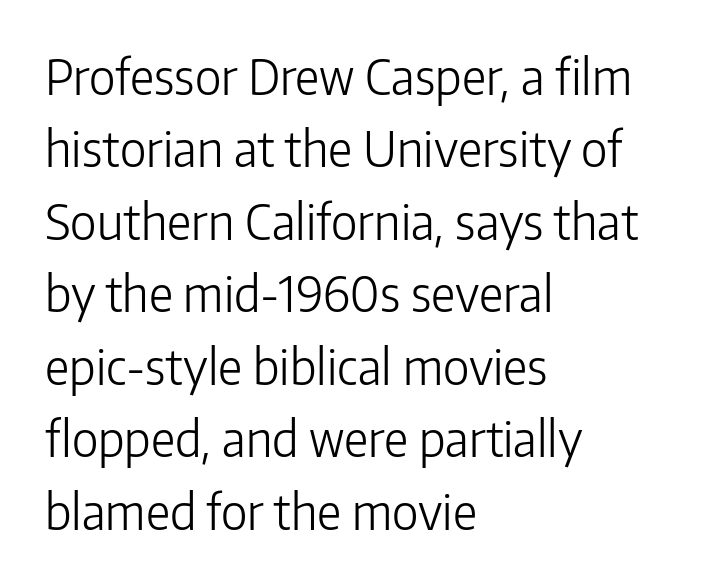
The image shows 48 px light sans-serif type, upright; set left-aligned, normal line spacing (1.51x), normal letter spacing, not underlined; low stroke contrast and a medium x-height.
